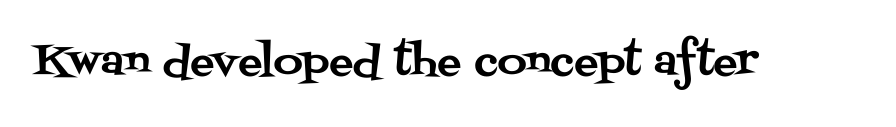
Q: Is the text italic (slanted)? A: No, it is upright.
Q: Is the typeface a serif or a sans-serif typeface? A: Serif.
Q: Is the text underlined? A: No.
Q: Is the spacing between letters normal or unusually wide? A: Normal.
Q: Width (condensed, normal, or wide)? A: Normal.
Q: Stroke contrast? A: Medium.
Q: x-height? A: Large.
Q: Monospaced? A: No.
